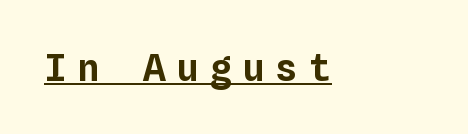
The image shows 38 px text type, upright, monospaced; set unusually wide letter spacing (+0.27 em), underlined; low stroke contrast and a medium x-height.
